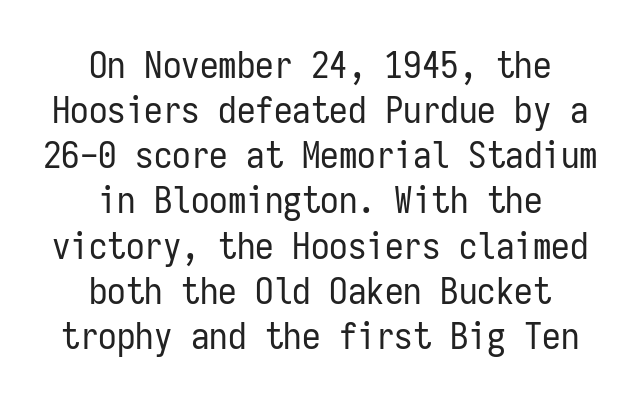
{"serif": "no", "italic": "no", "bold": "no", "weight": "regular", "width": "condensed", "stroke_contrast": "low", "x_height": "medium", "monospaced": "yes", "underline": "no", "align": "center", "line_spacing_ratio": 1.22, "letter_spacing": "normal", "letter_spacing_em": 0.0, "glyph_px": 37}
